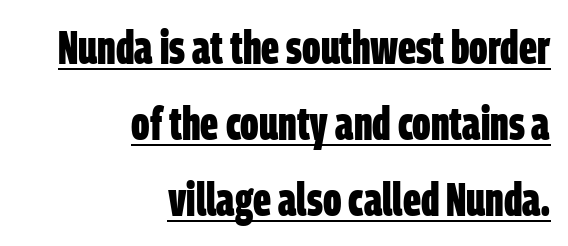
The image shows 47 px bold, condensed sans-serif type; set right-aligned, normal line spacing (1.62x), normal letter spacing, underlined; low stroke contrast and a large x-height.
